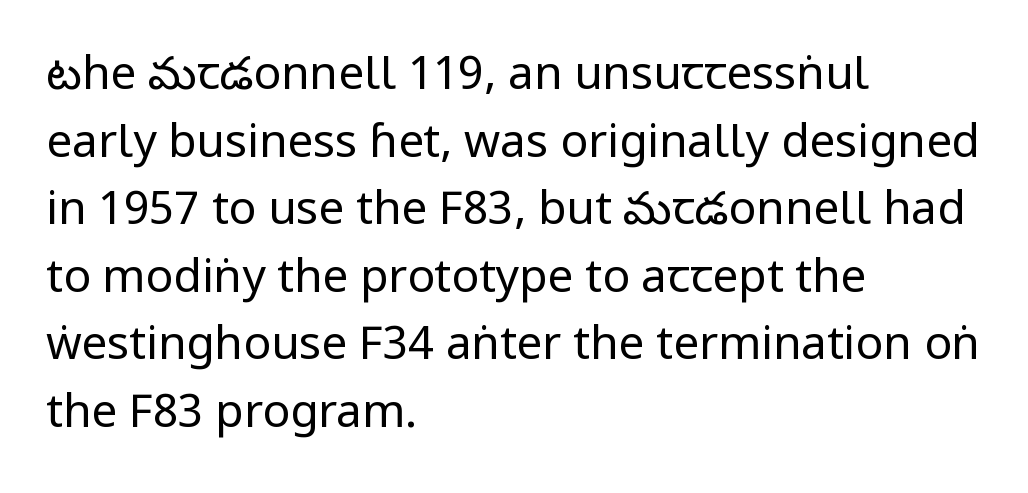
Q: Is the text bold? A: No.
Q: Is the text italic (slanted)? A: No, it is upright.
Q: Is the typeface a serif or a sans-serif typeface? A: Sans-serif.
Q: Is the text underlined? A: No.
Q: How is the paragraph aligned? A: Left-aligned.
Q: Is the spacing between letters normal or unusually wide? A: Normal.
Q: Is the spacing between lines tight, normal or loose? A: Normal.
Q: Width (condensed, normal, or wide)? A: Condensed.
Q: Stroke contrast? A: Low.
Q: x-height? A: Large.
Q: Monospaced? A: No.
